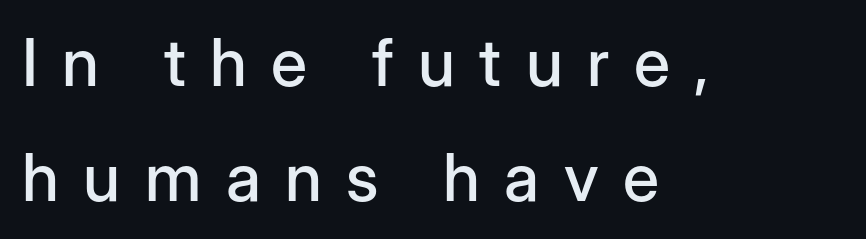
Q: Is the text italic (slanted)? A: No, it is upright.
Q: Is the typeface a serif or a sans-serif typeface? A: Sans-serif.
Q: Is the text underlined? A: No.
Q: How is the paragraph aligned? A: Left-aligned.
Q: Is the spacing between letters normal or unusually wide? A: Unusually wide.
Q: Width (condensed, normal, or wide)? A: Normal.
Q: Stroke contrast? A: Low.
Q: x-height? A: Medium.
Q: Monospaced? A: No.
